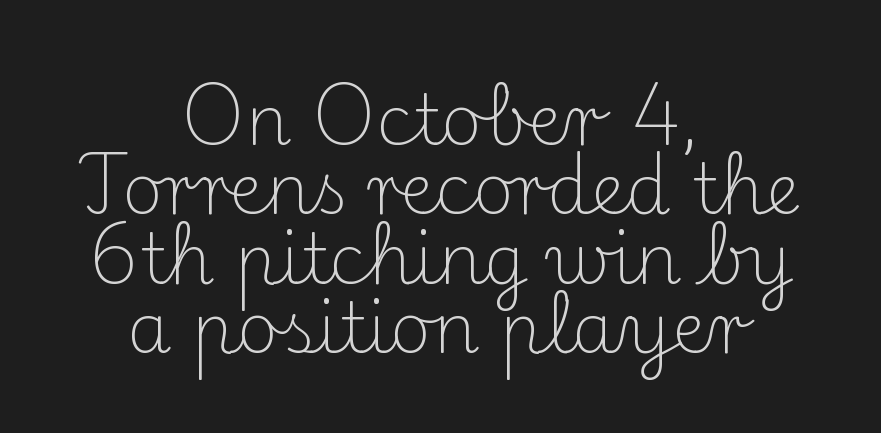
Q: Is the text bold? A: No.
Q: Is the text italic (slanted)? A: No, it is upright.
Q: Is the typeface a serif or a sans-serif typeface? A: Serif.
Q: Is the text underlined? A: No.
Q: How is the paragraph aligned? A: Centered.
Q: Is the spacing between letters normal or unusually wide? A: Normal.
Q: Is the spacing between lines tight, normal or loose? A: Tight.
Q: Width (condensed, normal, or wide)? A: Normal.
Q: Stroke contrast? A: Medium.
Q: x-height? A: Small.
Q: Monospaced? A: No.
